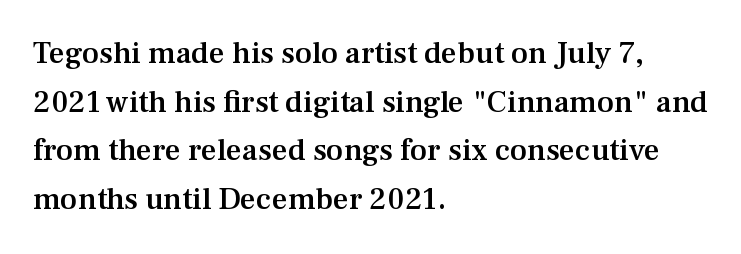
{"serif": "yes", "italic": "no", "bold": "semi", "weight": "semibold", "width": "normal", "stroke_contrast": "medium", "x_height": "medium", "monospaced": "no", "underline": "no", "align": "left", "line_spacing": "normal", "line_spacing_ratio": 1.57, "letter_spacing": "normal", "letter_spacing_em": 0.0, "glyph_px": 31}
